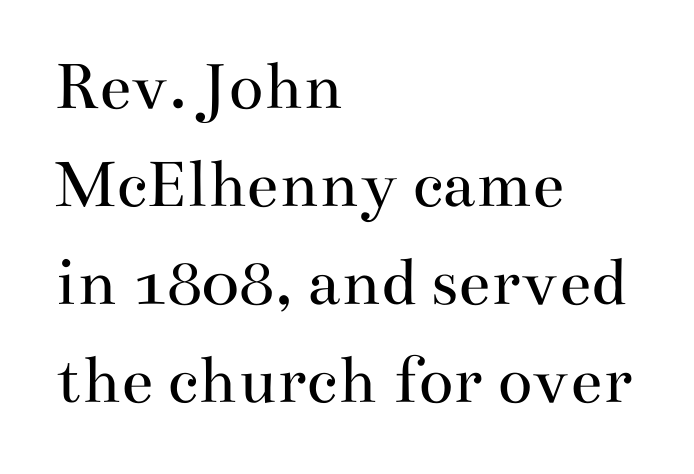
{"serif": "yes", "italic": "no", "bold": "no", "weight": "regular", "width": "wide", "stroke_contrast": "medium", "x_height": "small", "monospaced": "no", "underline": "no", "align": "left", "line_spacing": "normal", "line_spacing_ratio": 1.36, "letter_spacing": "normal", "letter_spacing_em": 0.0, "glyph_px": 72}
